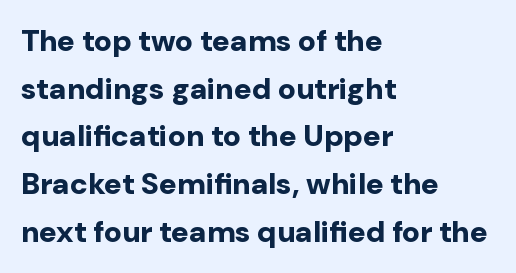
Q: Is the text bold? A: Yes.
Q: Is the text italic (slanted)? A: No, it is upright.
Q: Is the typeface a serif or a sans-serif typeface? A: Sans-serif.
Q: Is the text underlined? A: No.
Q: How is the paragraph aligned? A: Left-aligned.
Q: Is the spacing between letters normal or unusually wide? A: Normal.
Q: Is the spacing between lines tight, normal or loose? A: Normal.
Q: Width (condensed, normal, or wide)? A: Normal.
Q: Stroke contrast? A: Low.
Q: x-height? A: Medium.
Q: Monospaced? A: No.
